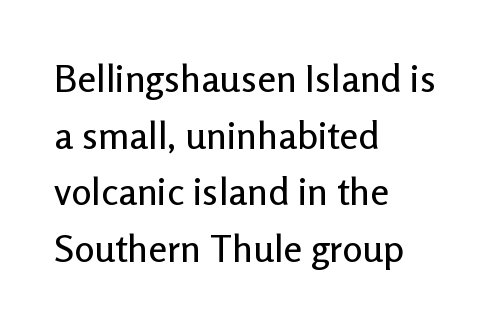
{"serif": "no", "italic": "no", "width": "normal", "stroke_contrast": "low", "x_height": "medium", "monospaced": "no", "underline": "no", "align": "left", "line_spacing": "normal", "line_spacing_ratio": 1.49, "letter_spacing": "normal", "letter_spacing_em": 0.0, "glyph_px": 38}
